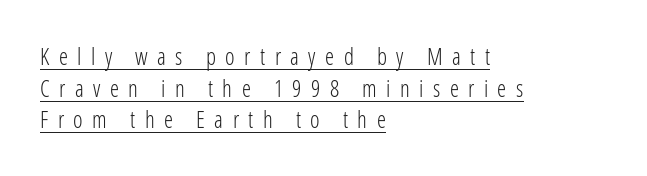
The passage shown has open, widely tracked lettering throughout. Summary of vertical rhythm: regular, with standard interline spacing. Letters have the restrained weight of plain body copy at most. Upright lettering throughout. Line beginnings align vertically; line endings do not.
